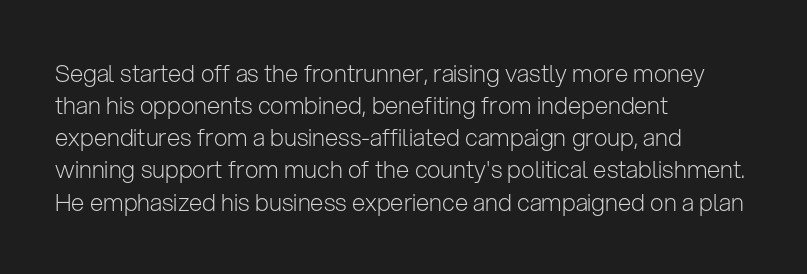
Q: Is the text bold? A: No.
Q: Is the text italic (slanted)? A: No, it is upright.
Q: Is the text underlined? A: No.
Q: How is the paragraph aligned? A: Left-aligned.
Q: Is the spacing between letters normal or unusually wide? A: Normal.
Q: Is the spacing between lines tight, normal or loose? A: Normal.
